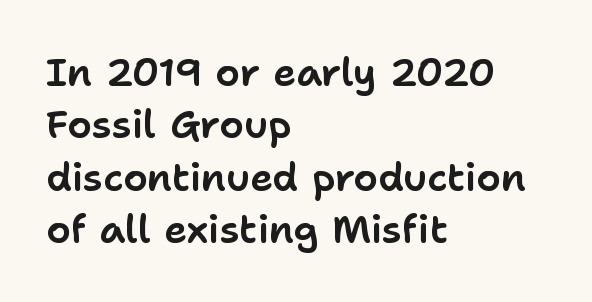
{"serif": "no", "italic": "no", "width": "normal", "stroke_contrast": "low", "x_height": "medium", "monospaced": "no", "underline": "no", "align": "left", "line_spacing": "normal", "line_spacing_ratio": 1.34, "letter_spacing": "normal", "letter_spacing_em": 0.0, "glyph_px": 39}
